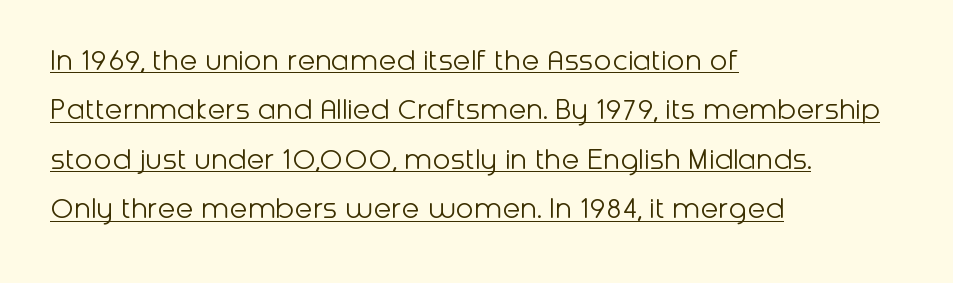
The image shows 33 px light sans-serif type, upright; set left-aligned, normal line spacing (1.5x), normal letter spacing, underlined; low stroke contrast and a medium x-height.
